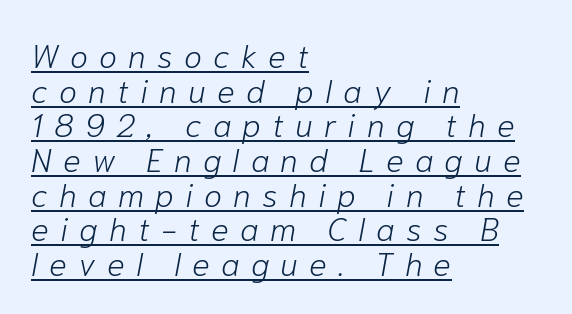
Q: Is the text bold? A: No.
Q: Is the text italic (slanted)? A: Yes, it leans right by about 10 degrees.
Q: Is the text underlined? A: Yes.
Q: How is the paragraph aligned? A: Left-aligned.
Q: Is the spacing between letters normal or unusually wide? A: Unusually wide.
Q: Is the spacing between lines tight, normal or loose? A: Tight.
Q: Width (condensed, normal, or wide)? A: Normal.
Q: Stroke contrast? A: Low.
Q: x-height? A: Medium.
Q: Monospaced? A: No.
